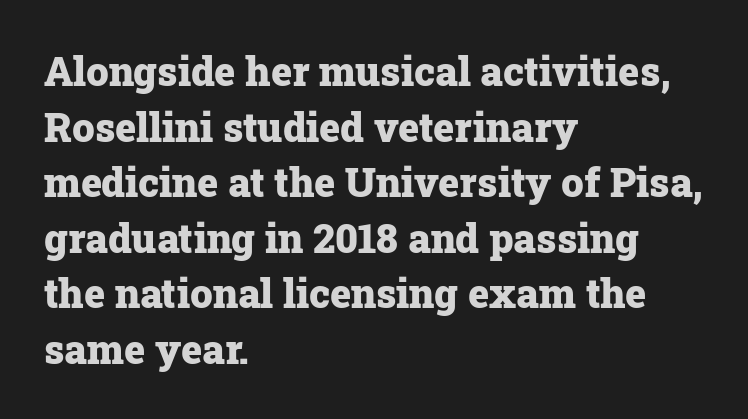
The image shows 40 px heavy serif type, upright; set left-aligned, normal line spacing (1.39x), normal letter spacing, not underlined; low stroke contrast and a medium x-height.
